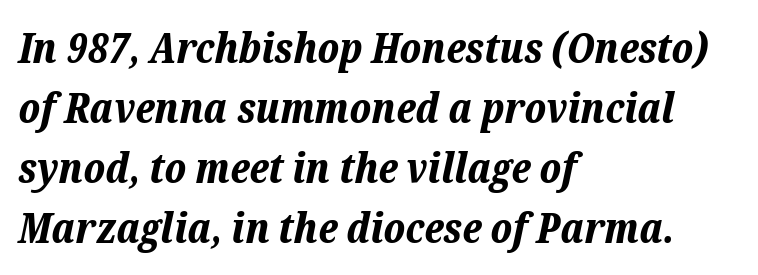
{"italic": "yes", "lean": "right", "slant_degrees": 12, "bold": "yes", "weight": "bold", "width": "normal", "stroke_contrast": "low", "x_height": "medium", "monospaced": "no", "underline": "no", "align": "left", "line_spacing": "normal", "line_spacing_ratio": 1.43, "letter_spacing": "normal", "letter_spacing_em": 0.0, "glyph_px": 42}
